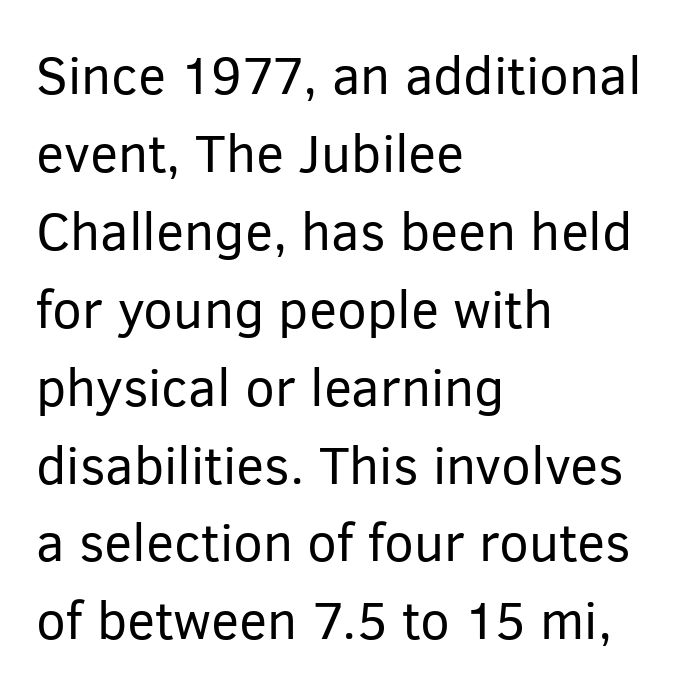
The image shows 53 px regular-weight sans-serif type, upright; set left-aligned, normal line spacing (1.47x), normal letter spacing, not underlined; low stroke contrast and a medium x-height.
